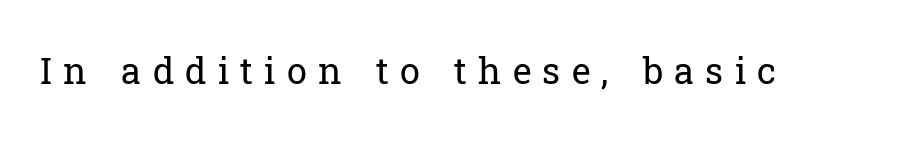
Nope, not italic — everything's standing straight. Weight class: somewhere from thin through regular. A typesetter would label this face a serif. Varying glyph widths throughout — classic text-font behaviour. Loose tracking; the words dissolve into strings of separated letters.
